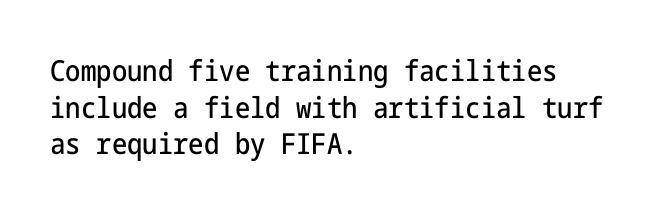
The image shows 29 px condensed sans-serif type, upright; set left-aligned, normal line spacing (1.26x), normal letter spacing, not underlined; low stroke contrast and a medium x-height.
